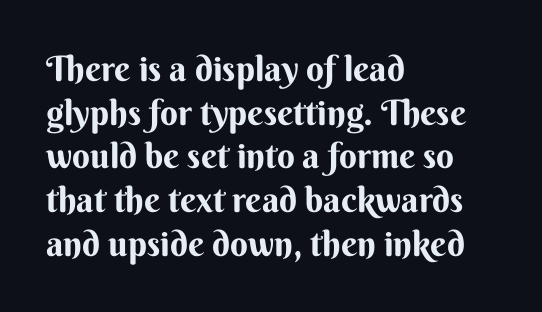
Italic? Not at all — the glyphs are vertical. Observe the ordinary spacing: letters are neighbours, not strangers. The face used here is proportionally spaced, like ordinary book or web type. Beneath every word, the page is bare.
